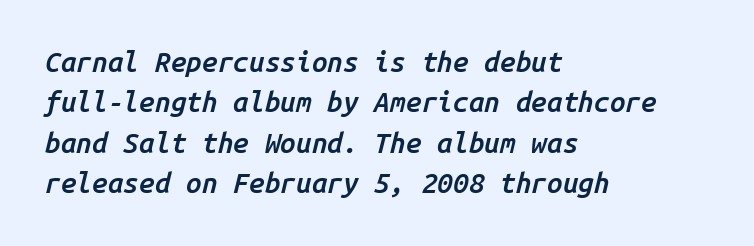
The image shows 28 px semibold type, italic (leaning right), monospaced; set left-aligned, normal line spacing (1.44x), normal letter spacing, not underlined; low stroke contrast and a medium x-height.
